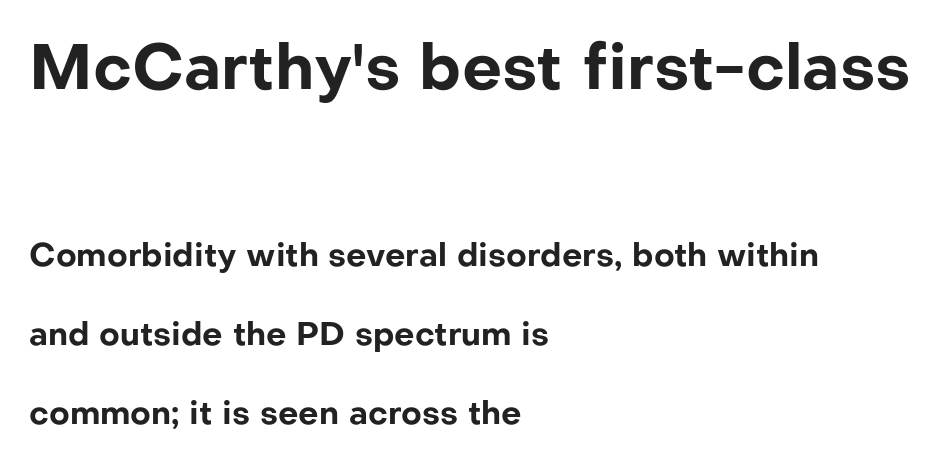
Nobody drew a line under any word here. Note the varied advance widths — an 'i' is clearly narrower than an 'm'. The passage shown stacks its lines with a broad gap. What stands out about the letter spacing? Nothing — it is the standard amount. In CSS terms this would be text-align: left. The initial chunk of copy outweighs the following chunk in type size.
